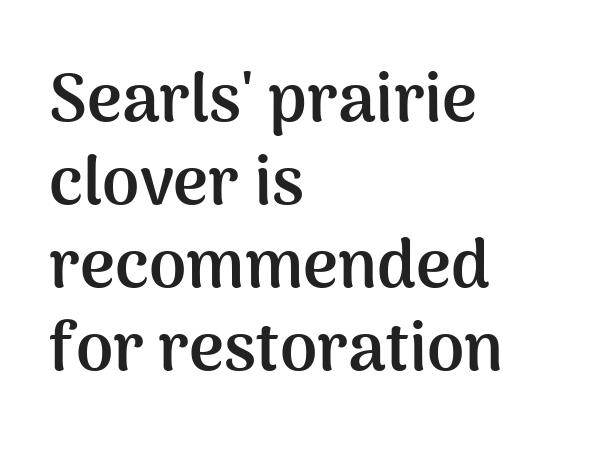
The image shows 67 px semibold sans-serif type, upright; set left-aligned, line spacing 1.24x, normal letter spacing, not underlined; medium stroke contrast and a medium x-height.
